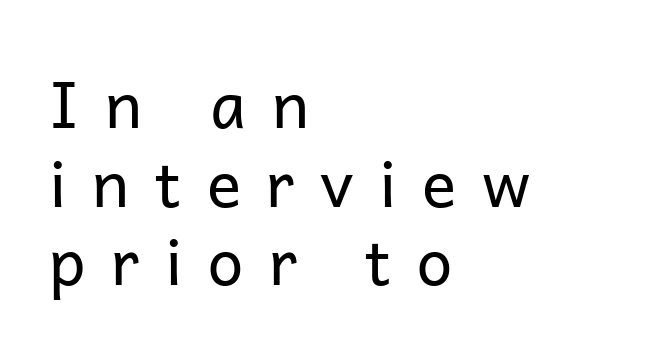
{"serif": "no", "italic": "no", "bold": "no", "weight": "regular", "width": "normal", "stroke_contrast": "low", "x_height": "medium", "monospaced": "no", "underline": "no", "align": "left", "line_spacing_ratio": 1.23, "letter_spacing": "wide", "letter_spacing_em": 0.4, "glyph_px": 64}
